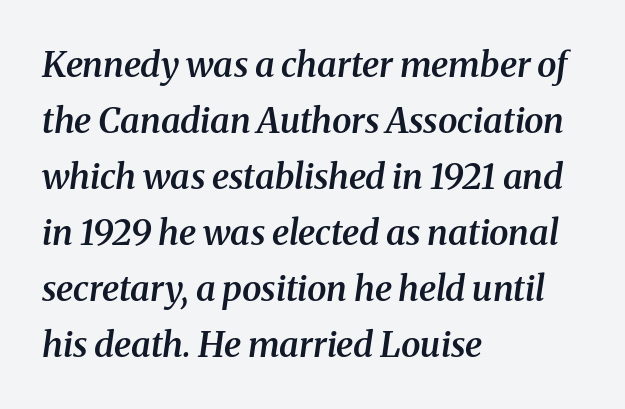
Q: Is the text bold? A: Semi-bold.
Q: Is the text italic (slanted)? A: Yes, it leans right by about 8 degrees.
Q: Is the typeface a serif or a sans-serif typeface? A: Serif.
Q: Is the text underlined? A: No.
Q: How is the paragraph aligned? A: Left-aligned.
Q: Is the spacing between letters normal or unusually wide? A: Normal.
Q: Is the spacing between lines tight, normal or loose? A: Normal.
Q: Width (condensed, normal, or wide)? A: Normal.
Q: Stroke contrast? A: Medium.
Q: x-height? A: Medium.
Q: Monospaced? A: No.
